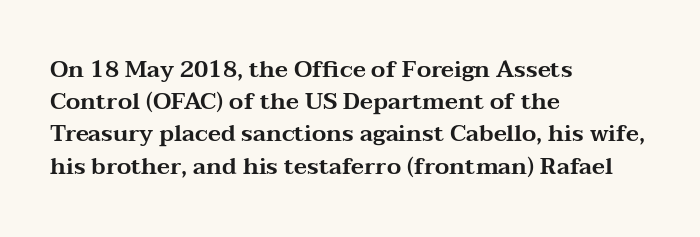
The image shows 23 px text type, upright; set left-aligned, normal line spacing (1.4x), normal letter spacing, not underlined.
